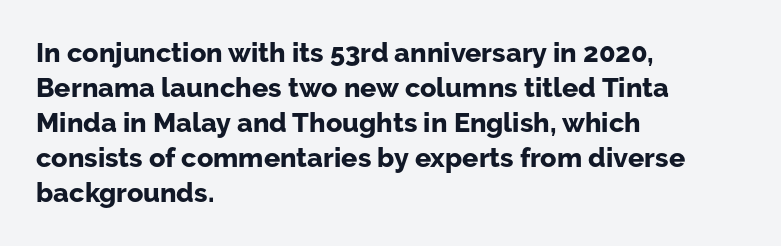
{"italic": "no", "bold": "yes", "underline": "no", "align": "left", "line_spacing": "normal", "line_spacing_ratio": 1.3, "letter_spacing": "normal", "letter_spacing_em": 0.0, "glyph_px": 27}
